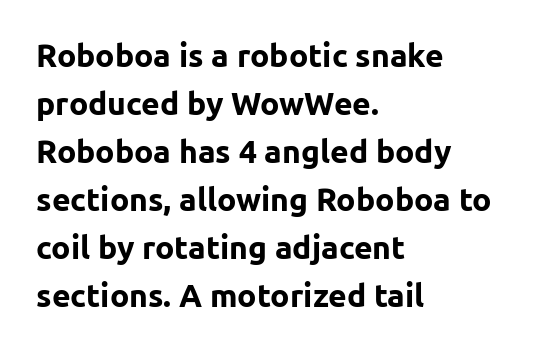
Q: Is the text bold? A: Yes.
Q: Is the text italic (slanted)? A: No, it is upright.
Q: Is the typeface a serif or a sans-serif typeface? A: Sans-serif.
Q: Is the text underlined? A: No.
Q: How is the paragraph aligned? A: Left-aligned.
Q: Is the spacing between letters normal or unusually wide? A: Normal.
Q: Is the spacing between lines tight, normal or loose? A: Normal.
Q: Width (condensed, normal, or wide)? A: Normal.
Q: Stroke contrast? A: Low.
Q: x-height? A: Medium.
Q: Monospaced? A: No.
